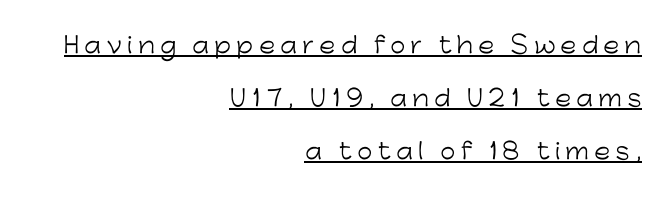
Q: Is the text bold? A: No.
Q: Is the text italic (slanted)? A: No, it is upright.
Q: Is the text underlined? A: Yes.
Q: How is the paragraph aligned? A: Right-aligned.
Q: Is the spacing between letters normal or unusually wide? A: Unusually wide.
Q: Is the spacing between lines tight, normal or loose? A: Loose.
